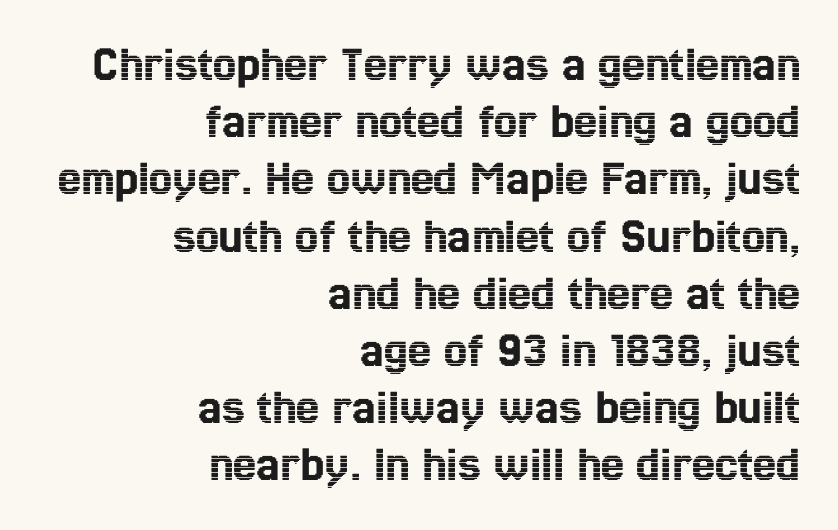
This sample has the flowing, uneven cadence of proportional lettering. Horizontal bands of white between lines are thin slivers. Every character sits straight up, as roman type does. This rendering uses right alignment, leaving the left contour irregular.
